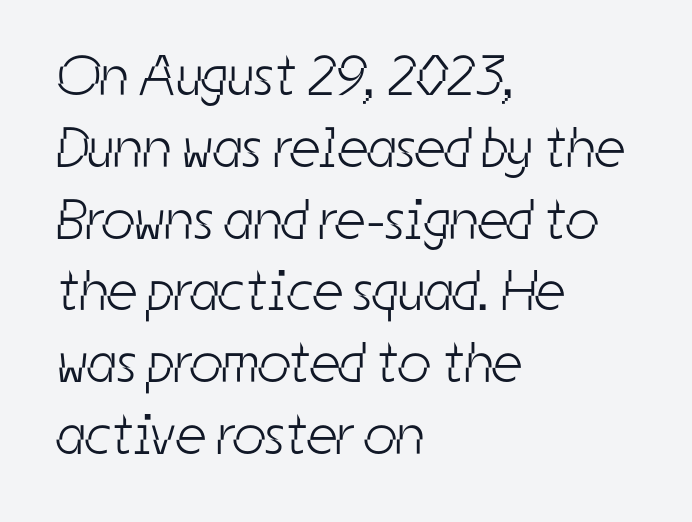
Q: Is the text bold? A: No.
Q: Is the typeface a serif or a sans-serif typeface? A: Sans-serif.
Q: Is the text underlined? A: No.
Q: How is the paragraph aligned? A: Left-aligned.
Q: Is the spacing between letters normal or unusually wide? A: Normal.
Q: Is the spacing between lines tight, normal or loose? A: Normal.
Q: Width (condensed, normal, or wide)? A: Condensed.
Q: Stroke contrast? A: Low.
Q: x-height? A: Medium.
Q: Monospaced? A: No.
